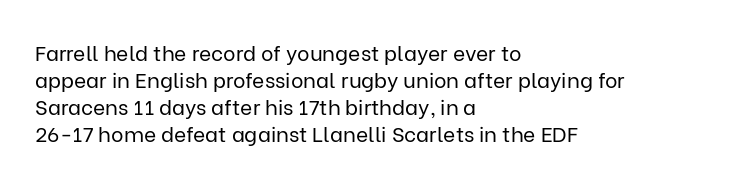
The image shows 21 px text type, upright; set left-aligned, normal line spacing (1.28x), normal letter spacing, not underlined.
